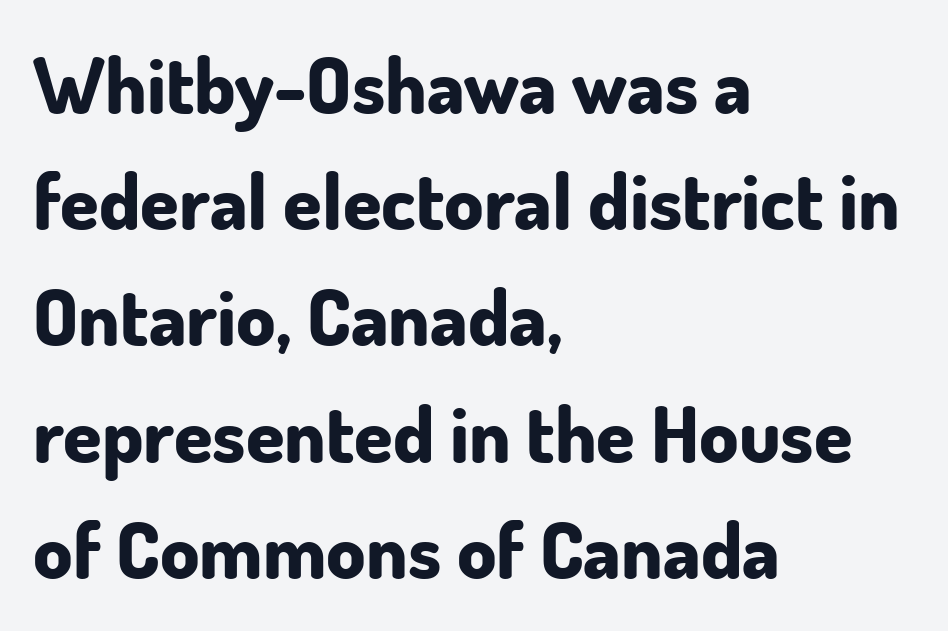
Q: Is the text bold? A: Yes.
Q: Is the text italic (slanted)? A: No, it is upright.
Q: Is the typeface a serif or a sans-serif typeface? A: Sans-serif.
Q: Is the text underlined? A: No.
Q: How is the paragraph aligned? A: Left-aligned.
Q: Is the spacing between letters normal or unusually wide? A: Normal.
Q: Is the spacing between lines tight, normal or loose? A: Normal.
Q: Width (condensed, normal, or wide)? A: Normal.
Q: Stroke contrast? A: Low.
Q: x-height? A: Small.
Q: Monospaced? A: No.
